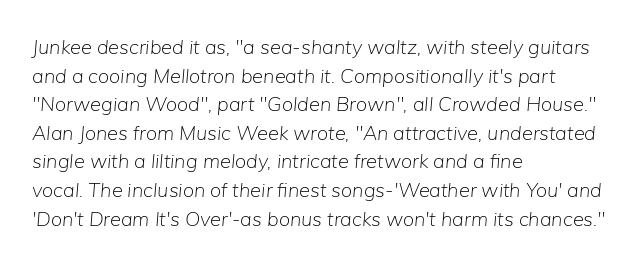
Q: Is the text bold? A: No.
Q: Is the text italic (slanted)? A: Yes, it leans right by about 5 degrees.
Q: Is the text underlined? A: No.
Q: How is the paragraph aligned? A: Left-aligned.
Q: Is the spacing between letters normal or unusually wide? A: Normal.
Q: Is the spacing between lines tight, normal or loose? A: Normal.
